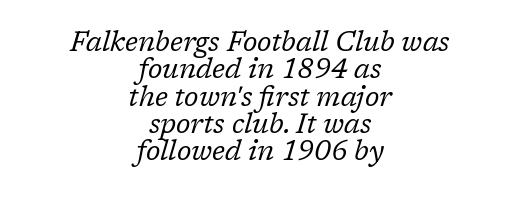
It's the slanting kind of type. Anything drawn beneath the words? Only blank space. A typesetter would call this zero additional tracking. Horizontally, the lines are justified to the midpoint only. The characters are drawn with everyday or finer stroke widths.
